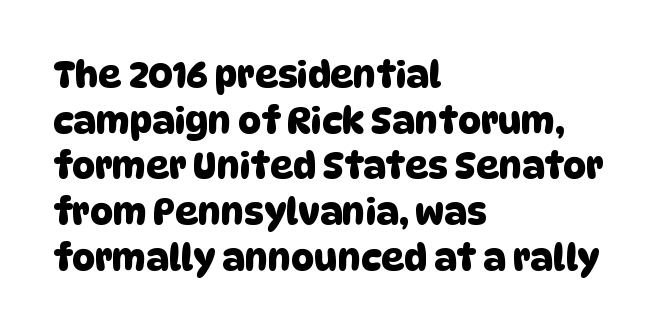
The image shows 36 px sans-serif type; set left-aligned, normal line spacing (1.27x), normal letter spacing, not underlined; low stroke contrast and a large x-height.
